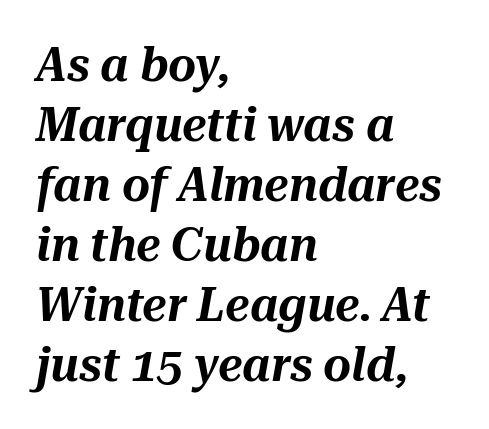
Q: Is the text italic (slanted)? A: Yes, it leans right by about 10 degrees.
Q: Is the text underlined? A: No.
Q: How is the paragraph aligned? A: Left-aligned.
Q: Is the spacing between letters normal or unusually wide? A: Normal.
Q: Is the spacing between lines tight, normal or loose? A: Normal.
Q: Width (condensed, normal, or wide)? A: Normal.
Q: Stroke contrast? A: Medium.
Q: x-height? A: Medium.
Q: Monospaced? A: No.
